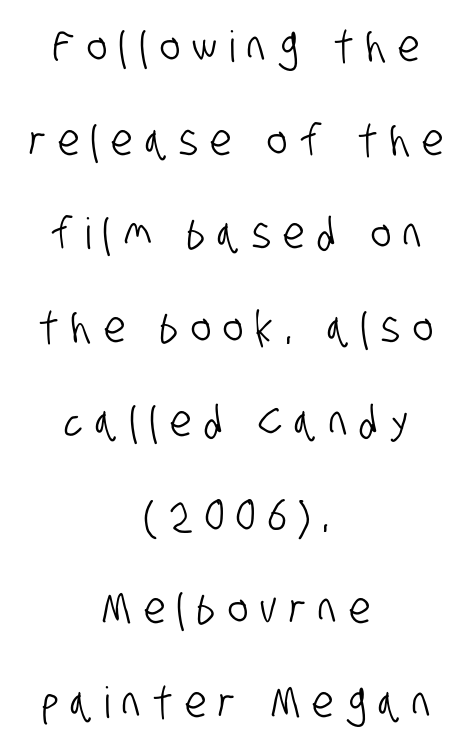
{"serif": "no", "width": "condensed", "stroke_contrast": "low", "x_height": "large", "monospaced": "no", "underline": "no", "align": "center", "line_spacing": "loose", "line_spacing_ratio": 2.18, "letter_spacing": "wide", "letter_spacing_em": 0.29, "glyph_px": 43}
